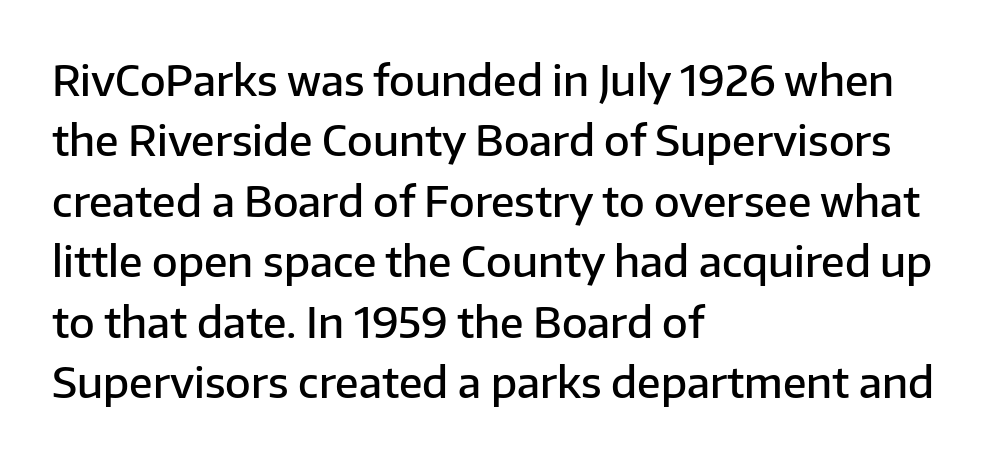
{"serif": "no", "italic": "no", "bold": "semi", "weight": "semibold", "width": "normal", "stroke_contrast": "low", "x_height": "medium", "monospaced": "no", "underline": "no", "align": "left", "line_spacing": "normal", "line_spacing_ratio": 1.44, "letter_spacing": "normal", "letter_spacing_em": 0.0, "glyph_px": 42}
